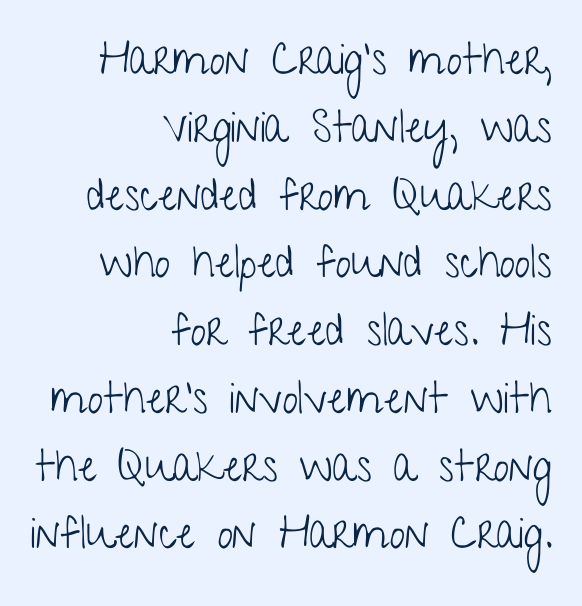
A typesetter would call this leading conventional body-copy spacing. The font family rendered here belongs to the sans-serif group. Clear beneath every line of the passage. Compared with a flush-left layout, this one pins lines to the opposite, right side. You could call the tracking neutral — neither tight nor loose. Spacing verdict: proportional, widths tailored to each character.
